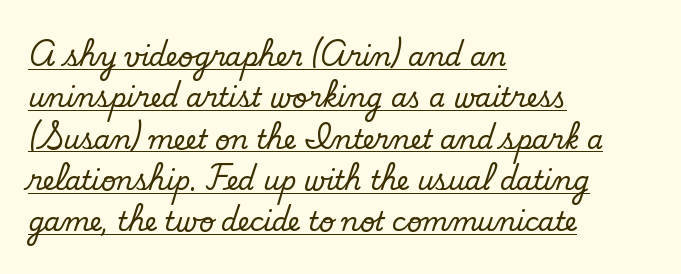
{"bold": "no", "underline": "yes", "align": "left", "line_spacing": "normal", "line_spacing_ratio": 1.59, "letter_spacing": "normal", "letter_spacing_em": 0.0, "glyph_px": 26}
